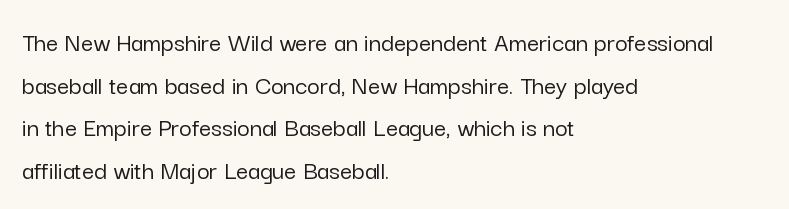
Q: Is the text italic (slanted)? A: No, it is upright.
Q: Is the text underlined? A: No.
Q: How is the paragraph aligned? A: Left-aligned.
Q: Is the spacing between letters normal or unusually wide? A: Normal.
Q: Is the spacing between lines tight, normal or loose? A: Normal.
